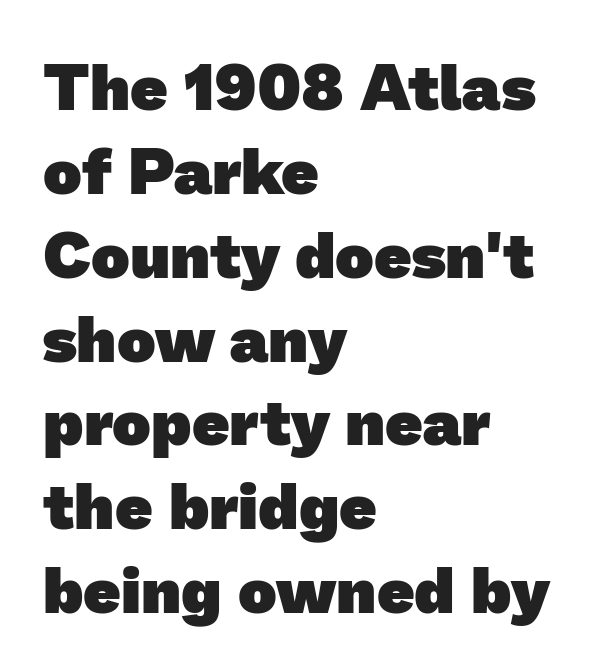
The strip under each line holds only bare page. A normal amount of white space separates one row of letters from the next. Does the type have serifs? No, each stem ends abruptly. If you drew a ruler down the left edge, every line would touch it. Heft: maximum for text — a bold. There is no visible air inserted between adjacent glyphs.
